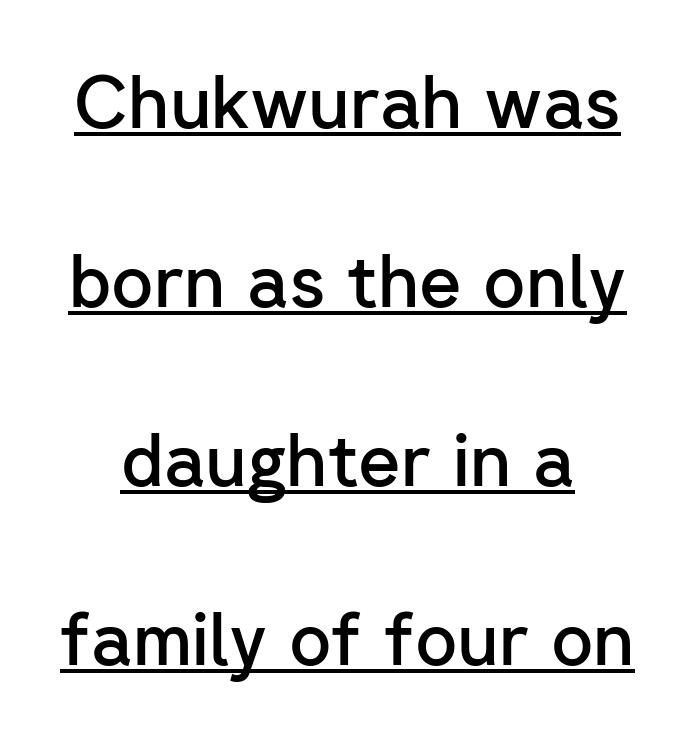
{"serif": "no", "italic": "no", "bold": "semi", "weight": "semibold", "width": "normal", "stroke_contrast": "low", "x_height": "medium", "monospaced": "no", "underline": "yes", "line_spacing": "loose", "line_spacing_ratio": 2.45, "letter_spacing": "normal", "letter_spacing_em": 0.0, "glyph_px": 73}
